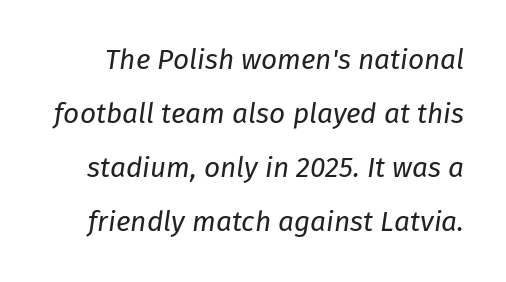
Proportional: the letters do not fall into vertical columns. Tracking here is standard; glyphs follow each other at the usual distance. The passage shown is not bold in any degree. Regarding leading, the lines here are spaced well apart. The text carries the slant typical of an italic or oblique font. The passage shown is not underscored anywhere.
